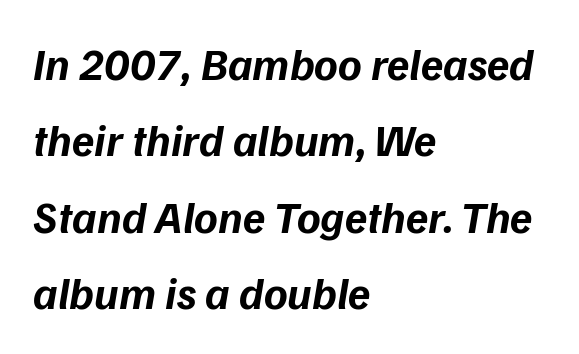
The image shows 45 px bold sans-serif type; set left-aligned, normal line spacing (1.7x), normal letter spacing, not underlined; low stroke contrast and a medium x-height.
